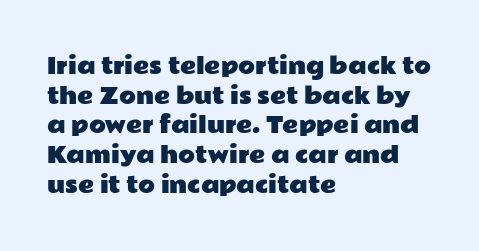
The image shows 22 px text type, upright; set left-aligned, normal line spacing (1.35x), normal letter spacing, not underlined.
